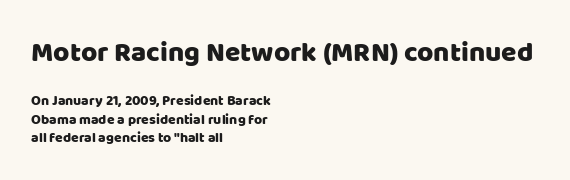
This rendering features lettering with no underline. The face used here appears at its bigger size in the upper chunk. Left-aligned paragraph, ragged on the right. No extra tracking has been applied to these lines. Does the lettering tilt? It doesn't — this is upright.
